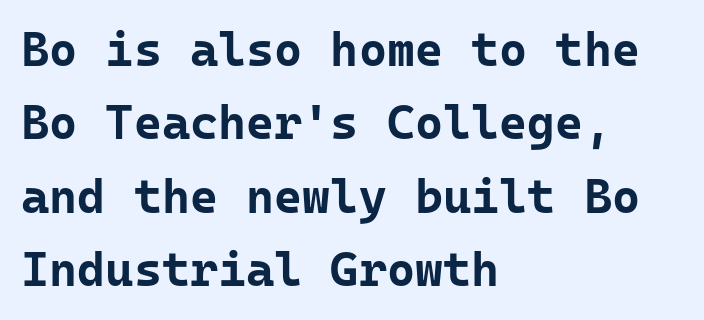
{"serif": "no", "italic": "no", "bold": "yes", "weight": "bold", "width": "normal", "stroke_contrast": "low", "x_height": "medium", "monospaced": "yes", "underline": "no", "align": "left", "line_spacing": "normal", "line_spacing_ratio": 1.53, "letter_spacing": "normal", "letter_spacing_em": 0.0, "glyph_px": 48}
